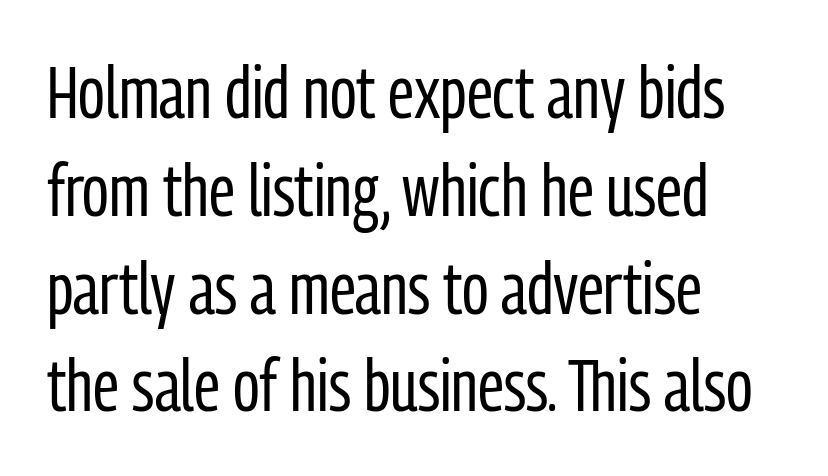
Unbolded letterforms with no extra heft. Note the varied advance widths — an 'i' is clearly narrower than an 'm'. The specimen reads as upright at a glance. Unmarked baselines from the first word to the last.
